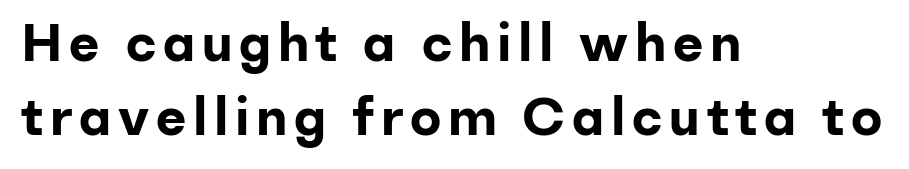
{"serif": "no", "italic": "no", "bold": "yes", "weight": "bold", "width": "normal", "stroke_contrast": "low", "x_height": "medium", "monospaced": "no", "underline": "no", "align": "left", "line_spacing": "normal", "line_spacing_ratio": 1.42, "glyph_px": 52}
